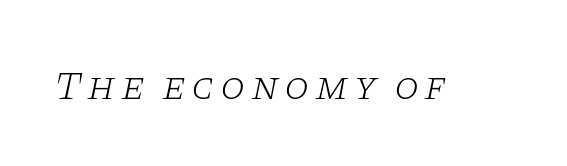
Q: Is the text bold? A: No.
Q: Is the text italic (slanted)? A: Yes, it leans right by about 11 degrees.
Q: Is the typeface a serif or a sans-serif typeface? A: Serif.
Q: Is the text underlined? A: No.
Q: Width (condensed, normal, or wide)? A: Wide.
Q: Stroke contrast? A: Low.
Q: x-height? A: Large.
Q: Monospaced? A: No.
